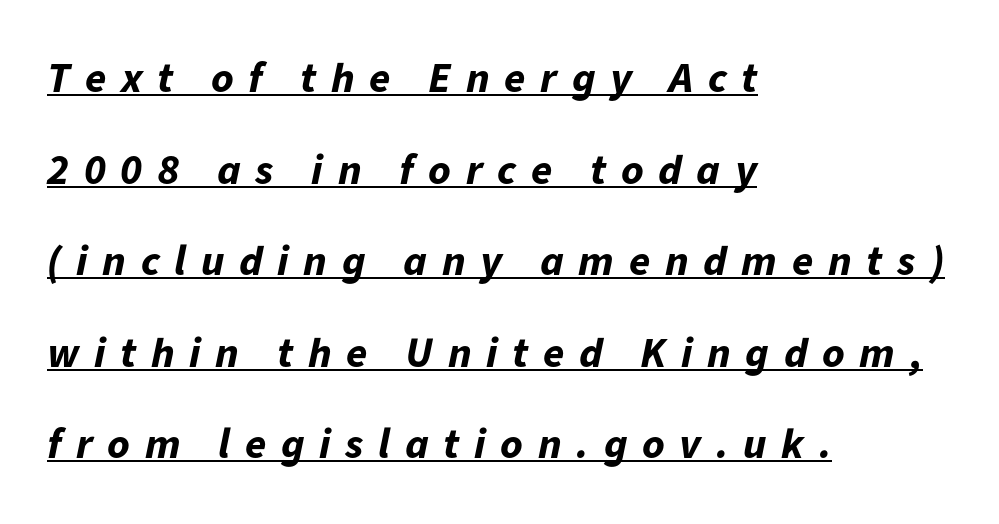
The image shows 43 px bold type, italic (leaning right); set left-aligned, loose line spacing (2.13x), unusually wide letter spacing (+0.34 em), underlined; low stroke contrast and a medium x-height.
